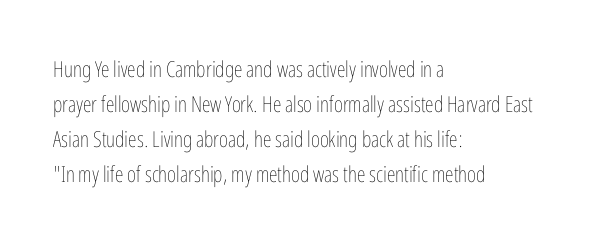
Every stem runs plumb, perpendicular to the baseline. Ink coverage per letter is moderate at most. Does extra space separate the letters? No, they use regular spacing. Line starts are locked; line ends wander. If you measured baseline to baseline, you'd find a middling distance.
